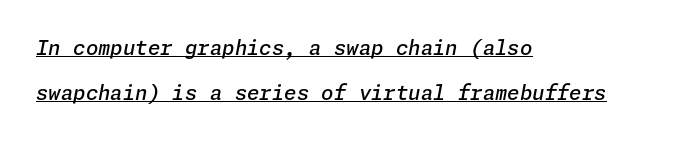
The image shows 20 px text type, italic (leaning right); set left-aligned, loose line spacing (2.27x), normal letter spacing, underlined.
